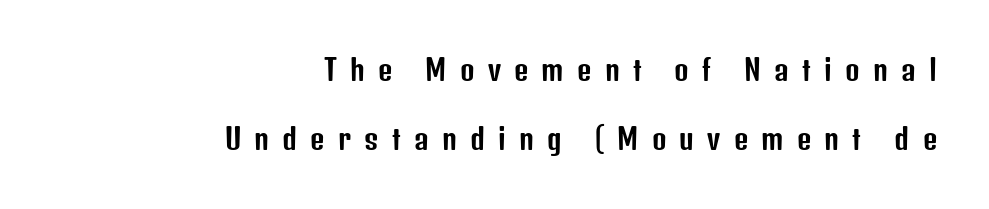
Rule under the text: the space is simply empty. The specimen reads as upright at a glance. Think of a printed novel: that variable character pitch is what you see here. Caption: expanded tracking, letters set apart.
